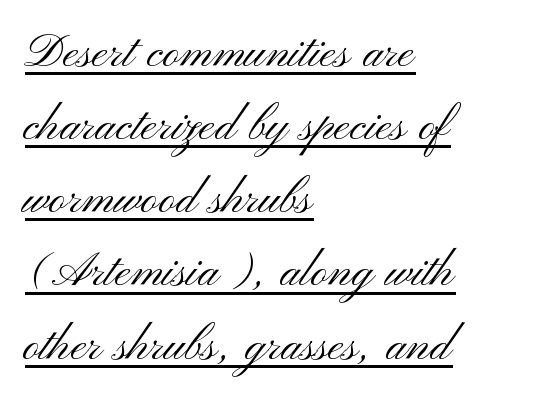
Q: Is the text bold? A: No.
Q: Is the text italic (slanted)? A: Yes.
Q: Is the typeface a serif or a sans-serif typeface? A: Sans-serif.
Q: Is the text underlined? A: Yes.
Q: How is the paragraph aligned? A: Left-aligned.
Q: Is the spacing between letters normal or unusually wide? A: Normal.
Q: Width (condensed, normal, or wide)? A: Wide.
Q: Stroke contrast? A: Medium.
Q: x-height? A: Small.
Q: Monospaced? A: No.
